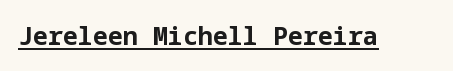
The image shows 25 px bold type, upright; set normal letter spacing, underlined.
